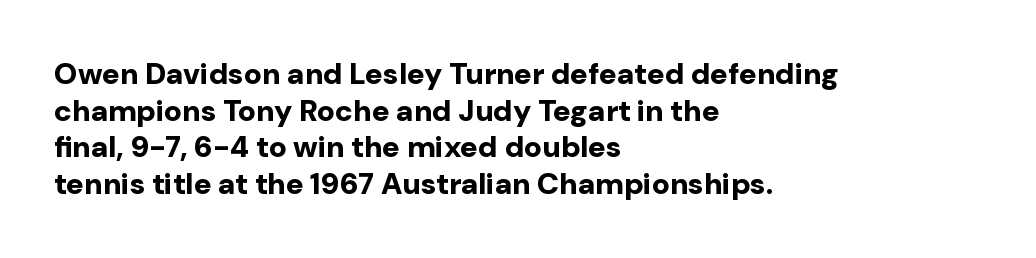
The image shows 30 px bold sans-serif type, upright; set left-aligned, line spacing 1.22x, normal letter spacing, not underlined; low stroke contrast and a medium x-height.
